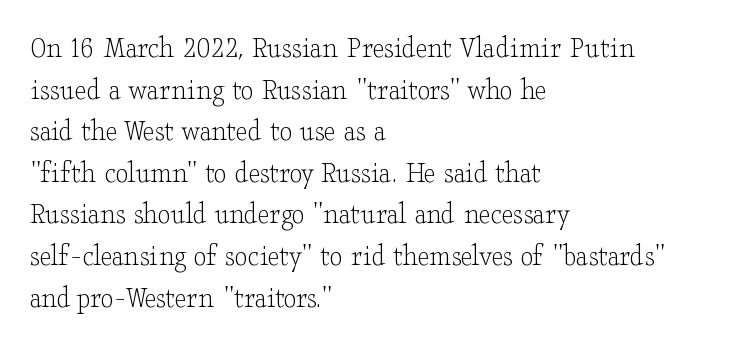
Q: Is the text bold? A: No.
Q: Is the text italic (slanted)? A: No, it is upright.
Q: Is the typeface a serif or a sans-serif typeface? A: Serif.
Q: Is the text underlined? A: No.
Q: How is the paragraph aligned? A: Left-aligned.
Q: Is the spacing between letters normal or unusually wide? A: Normal.
Q: Is the spacing between lines tight, normal or loose? A: Normal.
Q: Width (condensed, normal, or wide)? A: Wide.
Q: Stroke contrast? A: Low.
Q: x-height? A: Small.
Q: Monospaced? A: No.
